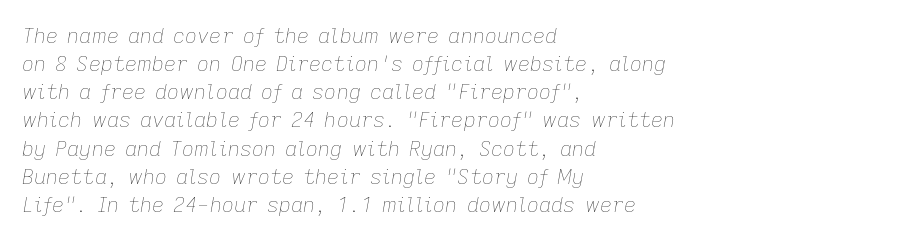
What stands out about the letter spacing? Nothing — it is the standard amount. What's the leading like? Ordinary, nothing unusual. Lines of text with bare space underneath. The text carries the slant typical of an italic or oblique font.
